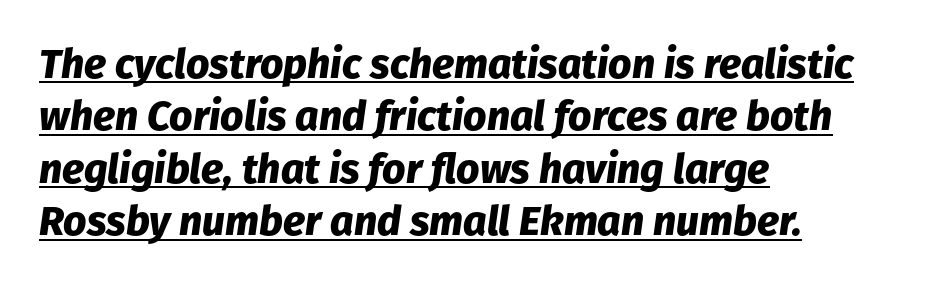
This is underlined copy, the kind a proofreader might mark for attention. A typesetter would call this proportional, since set widths differ per character. Is the letter spacing exaggerated? No — it looks like the ordinary default. An italicized treatment has been applied to the whole sample.
